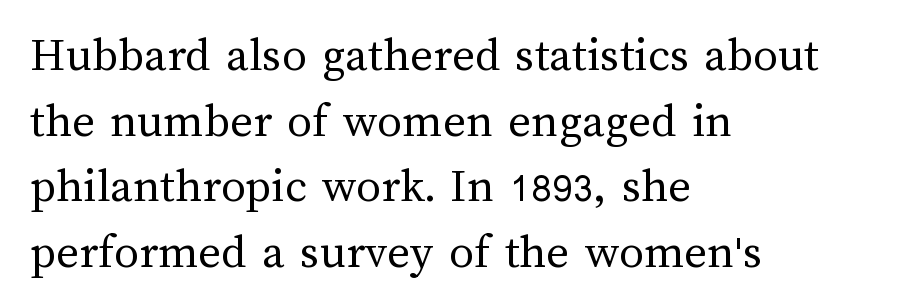
Q: Is the text bold? A: No.
Q: Is the text italic (slanted)? A: No, it is upright.
Q: Is the text underlined? A: No.
Q: How is the paragraph aligned? A: Left-aligned.
Q: Is the spacing between letters normal or unusually wide? A: Normal.
Q: Is the spacing between lines tight, normal or loose? A: Normal.
Q: Width (condensed, normal, or wide)? A: Normal.
Q: Stroke contrast? A: Medium.
Q: x-height? A: Medium.
Q: Monospaced? A: No.
